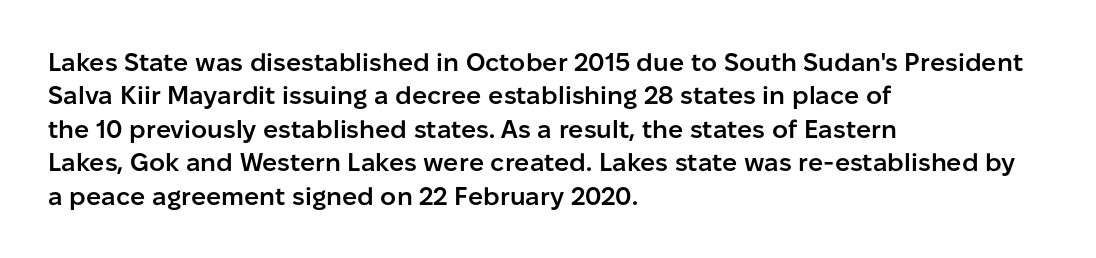
The image shows 25 px text type, upright; set left-aligned, normal line spacing (1.34x), normal letter spacing, not underlined.
